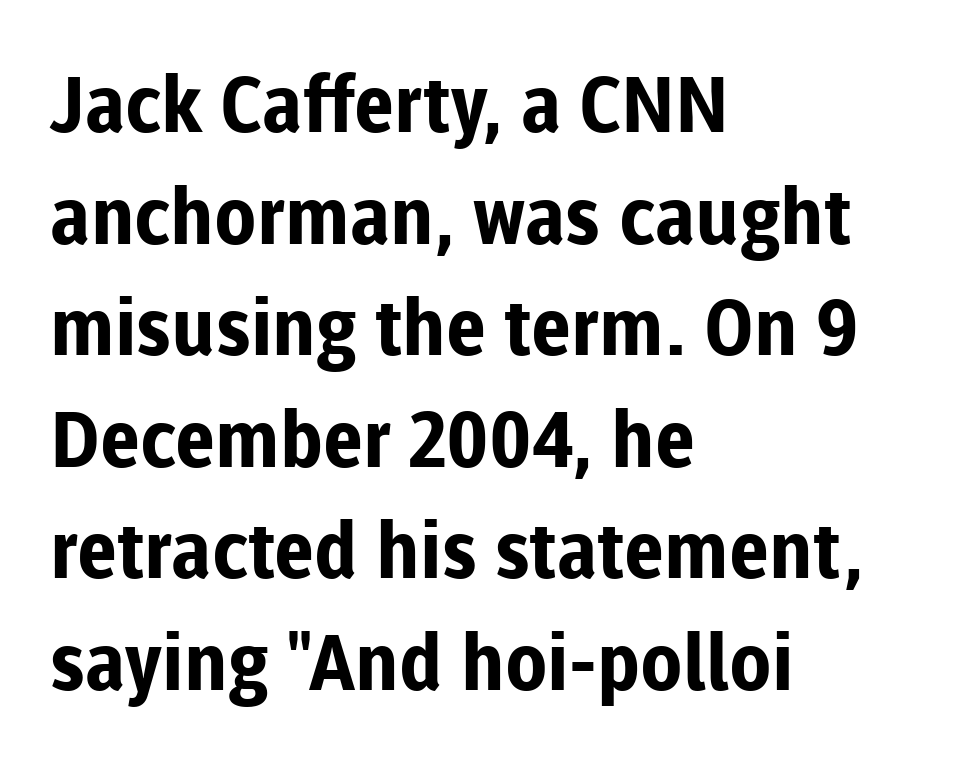
The image shows 78 px bold sans-serif type, upright; set left-aligned, normal line spacing (1.43x), normal letter spacing, not underlined; low stroke contrast and a medium x-height.
